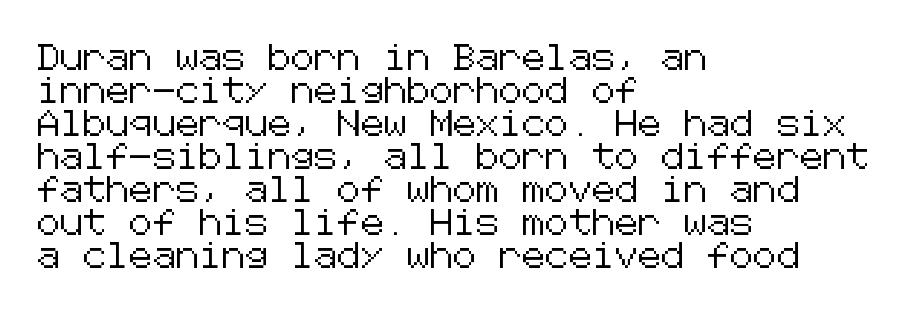
The image shows 26 px text type, upright; set left-aligned, normal line spacing (1.27x), normal letter spacing, not underlined.
